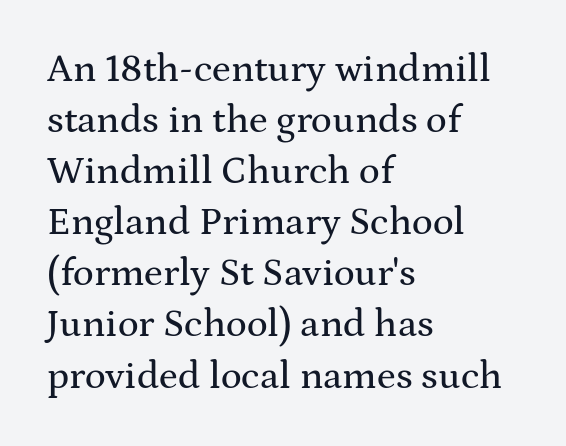
Is this a sans? No — the strokes have serifs. Notice how the passage keeps a crisp vertical edge on the left only. These lines are rendered in a variable-pitch font. A typesetter would mark this as roman, not italic. Normally led — the rows are evenly, conventionally spaced.
